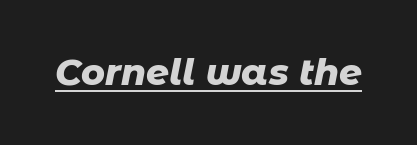
Q: Is the text bold? A: Yes.
Q: Is the text italic (slanted)? A: Yes, it leans right by about 11 degrees.
Q: Is the text underlined? A: Yes.
Q: Is the spacing between letters normal or unusually wide? A: Normal.
Q: Width (condensed, normal, or wide)? A: Normal.
Q: Stroke contrast? A: Low.
Q: x-height? A: Medium.
Q: Monospaced? A: No.
